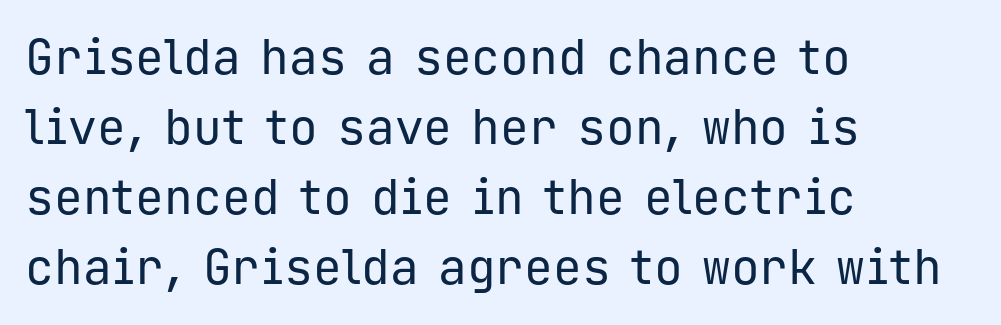
Each stroke keeps to a modest, everyday thickness or less. You could count columns in this text — the font is strictly monospaced. This is sans-serif lettering, the kind often seen on screens and signage. Tracking value appears to be zero — textbook default spacing. Students, observe: this is what conventionally led text looks like.
